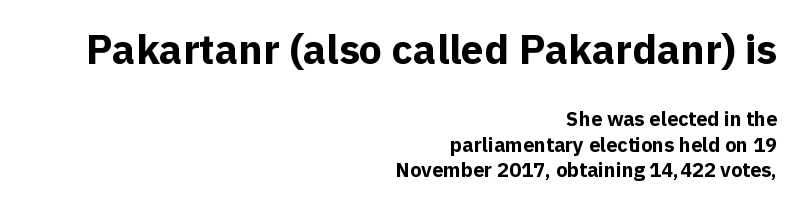
{"serif": "no", "italic": "no", "bold": "yes", "weight": "bold", "width": "normal", "x_height": "medium", "monospaced": "no", "underline": "no", "align": "right", "line_spacing": "normal", "line_spacing_ratio": 1.26, "letter_spacing": "normal", "letter_spacing_em": 0.0, "larger_block": "first", "size_ratio": 2.05, "glyph_px": 41}
